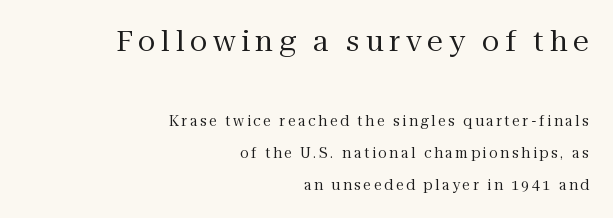
{"serif": "yes", "italic": "no", "bold": "no", "weight": "regular", "width": "normal", "stroke_contrast": "medium", "x_height": "medium", "monospaced": "no", "underline": "no", "align": "right", "line_spacing": "loose", "line_spacing_ratio": 2.27, "larger_block": "first", "size_ratio": 2.07, "glyph_px": 29}
